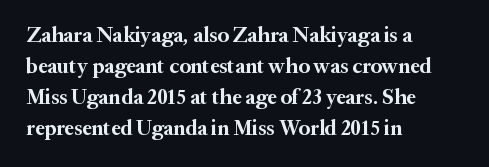
Q: Is the text bold? A: Yes.
Q: Is the text italic (slanted)? A: No, it is upright.
Q: Is the text underlined? A: No.
Q: How is the paragraph aligned? A: Left-aligned.
Q: Is the spacing between letters normal or unusually wide? A: Normal.
Q: Is the spacing between lines tight, normal or loose? A: Normal.
